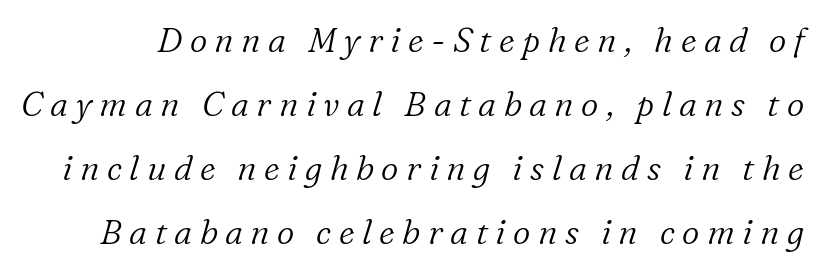
Character widths vary here, with narrow letters taking less room than wide ones. Tall strokes in this sample are angled rather than plumb. The cut favours lightness, reaching ordinary text weight at its darkest. This rendering widens character spacing well past its baseline value.
